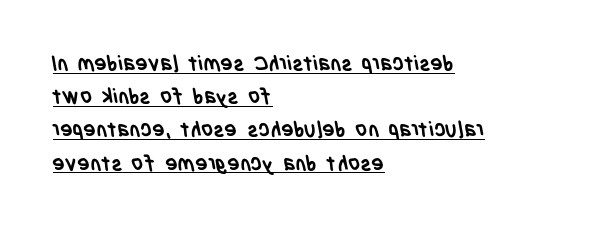
The image shows 21 px bold type; set left-aligned, normal line spacing (1.58x), normal letter spacing, underlined.
